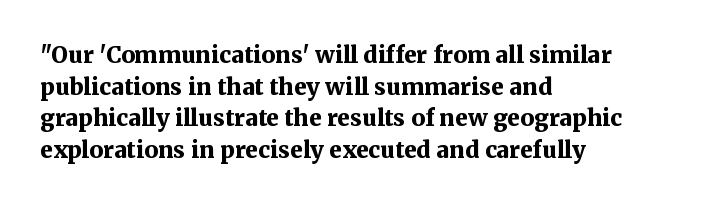
The lines are quadded left. Regular leading. Nothing unusual about the tracking: characters are spaced as the font intends. The font is running at its bold setting. Tall strokes in this sample are plumb rather than angled.
